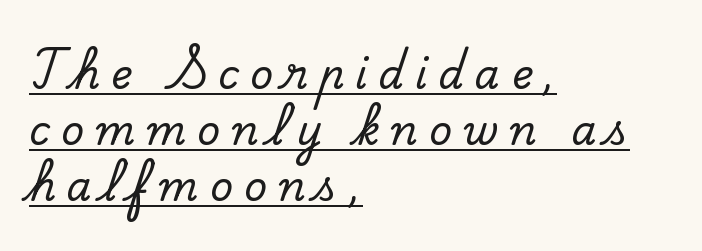
One glance says typical: line gaps are just what's usual. Letter spacing: wide. Notice how the passage keeps a crisp vertical edge on the left only. Like a heading marked for emphasis, these lines bear an underscore. Think of a printed novel: that variable character pitch is what you see here.
